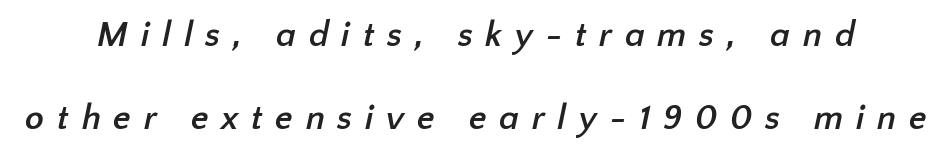
The image shows 35 px semibold sans-serif type; set loose line spacing (2.37x), unusually wide letter spacing (+0.36 em), not underlined; low stroke contrast and a medium x-height.
